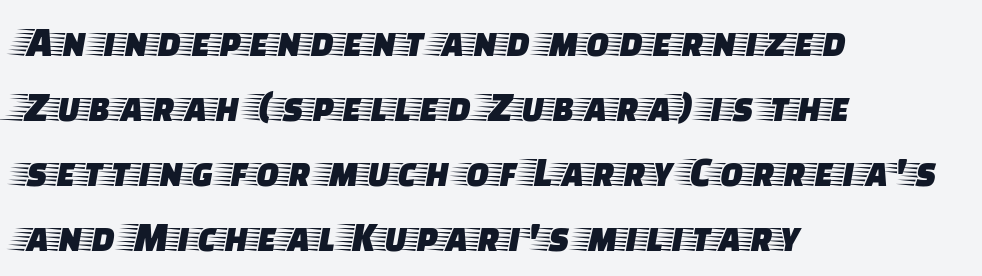
Q: Is the text italic (slanted)? A: Yes.
Q: Is the typeface a serif or a sans-serif typeface? A: Serif.
Q: Is the text underlined? A: No.
Q: How is the paragraph aligned? A: Left-aligned.
Q: Is the spacing between letters normal or unusually wide? A: Normal.
Q: Is the spacing between lines tight, normal or loose? A: Normal.
Q: Width (condensed, normal, or wide)? A: Wide.
Q: Stroke contrast? A: Low.
Q: x-height? A: Large.
Q: Monospaced? A: No.
